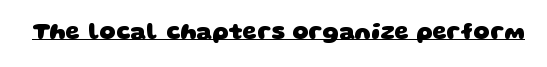
{"bold": "yes", "underline": "yes", "letter_spacing": "normal", "letter_spacing_em": 0.0, "glyph_px": 23}
